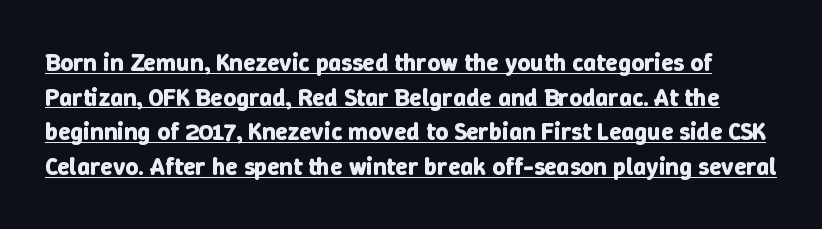
{"italic": "no", "bold": "yes", "underline": "yes", "line_spacing": "normal", "line_spacing_ratio": 1.39, "letter_spacing": "normal", "letter_spacing_em": 0.0, "glyph_px": 25}
